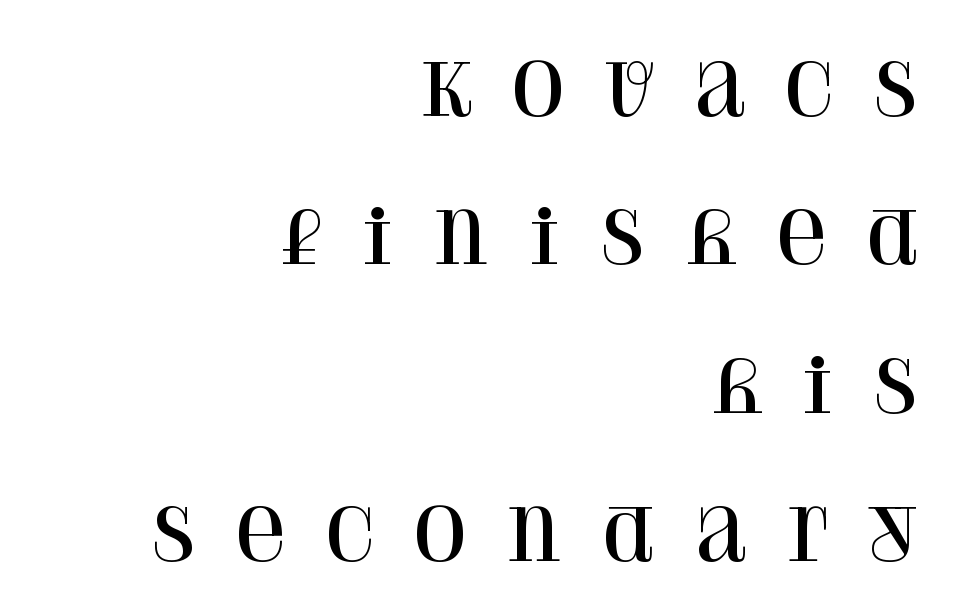
The image shows 71 px serif type, upright; set right-aligned, loose line spacing (2.09x), unusually wide letter spacing (+0.47 em), not underlined; high stroke contrast and a large x-height.
